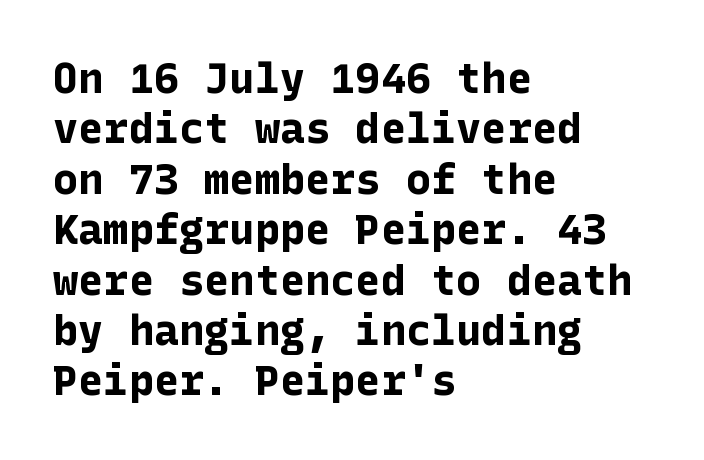
The image shows 42 px bold sans-serif type, upright; set left-aligned, line spacing 1.2x, normal letter spacing, not underlined; low stroke contrast and a medium x-height.
